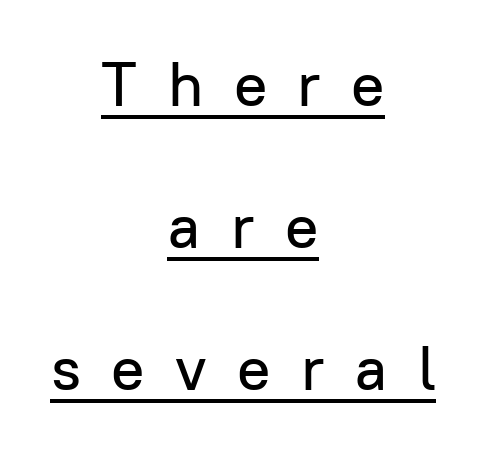
{"serif": "no", "italic": "no", "width": "normal", "stroke_contrast": "low", "x_height": "medium", "monospaced": "no", "underline": "yes", "align": "center", "line_spacing": "loose", "line_spacing_ratio": 2.29, "letter_spacing": "wide", "letter_spacing_em": 0.49, "glyph_px": 62}
